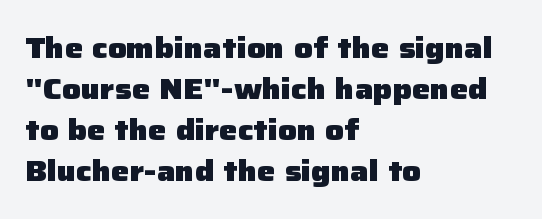
{"serif": "no", "italic": "no", "bold": "yes", "weight": "heavy", "width": "normal", "stroke_contrast": "low", "x_height": "medium", "monospaced": "no", "underline": "no", "align": "left", "line_spacing": "normal", "line_spacing_ratio": 1.41, "letter_spacing": "normal", "letter_spacing_em": 0.0, "glyph_px": 29}
